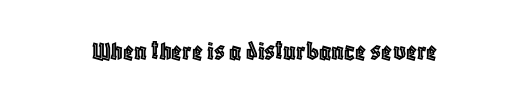
Q: Is the text italic (slanted)? A: No, it is upright.
Q: Is the text underlined? A: No.
Q: How is the paragraph aligned? A: Centered.
Q: Is the spacing between letters normal or unusually wide? A: Normal.
Q: Width (condensed, normal, or wide)? A: Condensed.
Q: x-height? A: Large.
Q: Monospaced? A: No.
